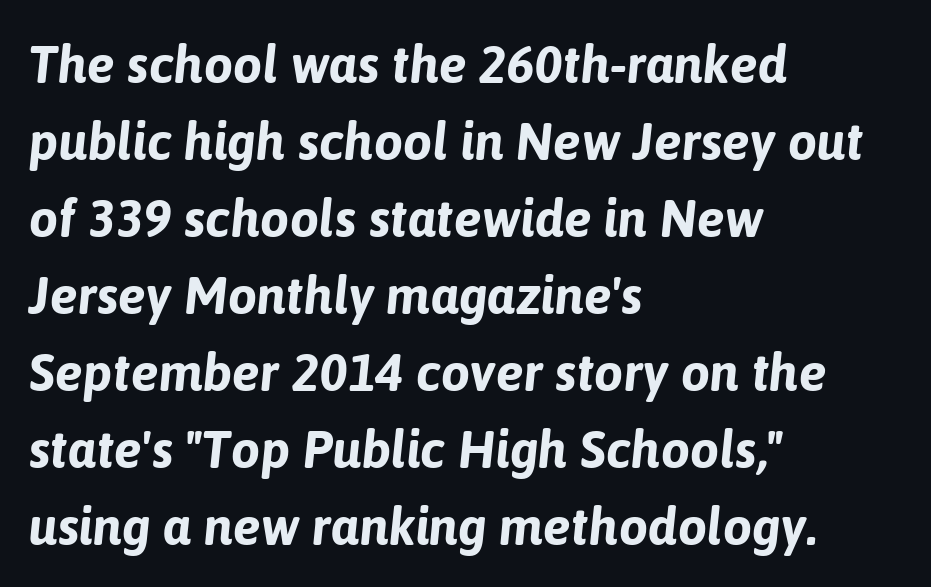
The image shows 52 px bold type, italic (leaning right); set left-aligned, normal line spacing (1.48x), normal letter spacing, not underlined; low stroke contrast and a medium x-height.
